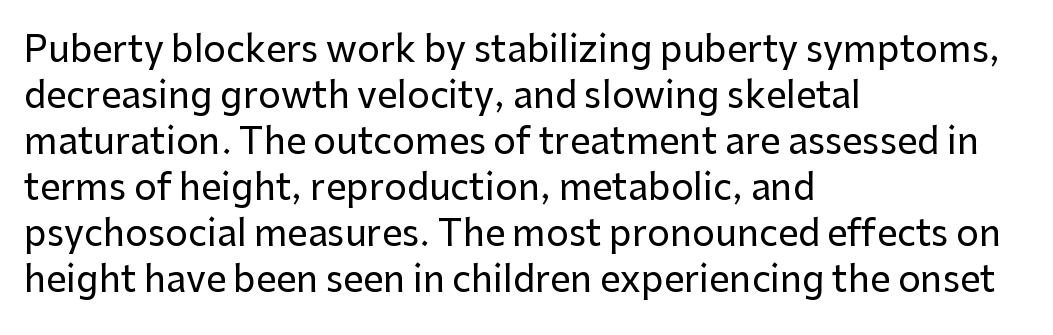
{"serif": "no", "italic": "no", "width": "normal", "stroke_contrast": "low", "x_height": "medium", "monospaced": "no", "underline": "no", "align": "left", "line_spacing": "normal", "line_spacing_ratio": 1.28, "letter_spacing": "normal", "letter_spacing_em": 0.0, "glyph_px": 36}
